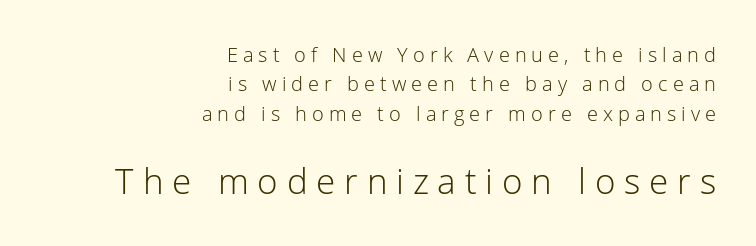
The more generous point size was reserved for the lower chunk. The baseline area is clear. Do the characters align in a grid? No, the font is proportional. Leading: standard.
